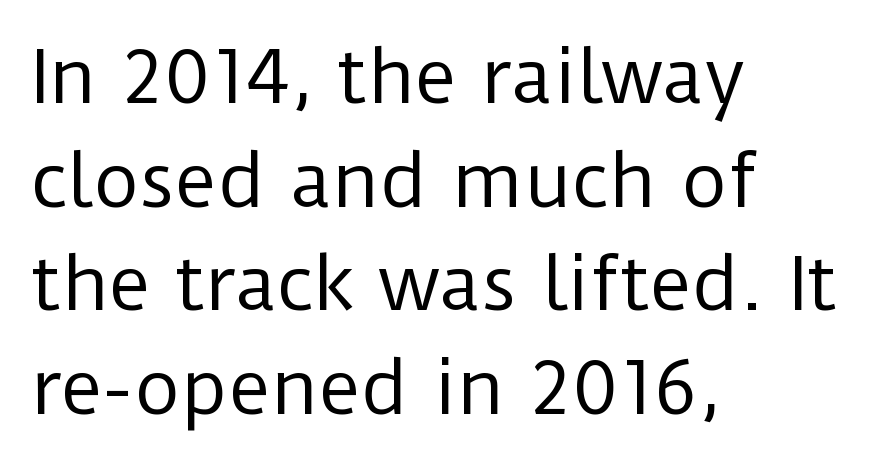
The image shows 72 px regular-weight sans-serif type, upright; set left-aligned, normal line spacing (1.44x), normal letter spacing, not underlined; low stroke contrast and a medium x-height.
